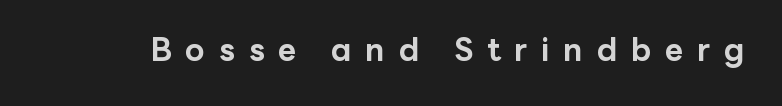
{"serif": "no", "italic": "no", "bold": "yes", "weight": "bold", "width": "normal", "stroke_contrast": "low", "x_height": "medium", "monospaced": "no", "underline": "no", "letter_spacing": "wide", "letter_spacing_em": 0.43, "glyph_px": 32}
